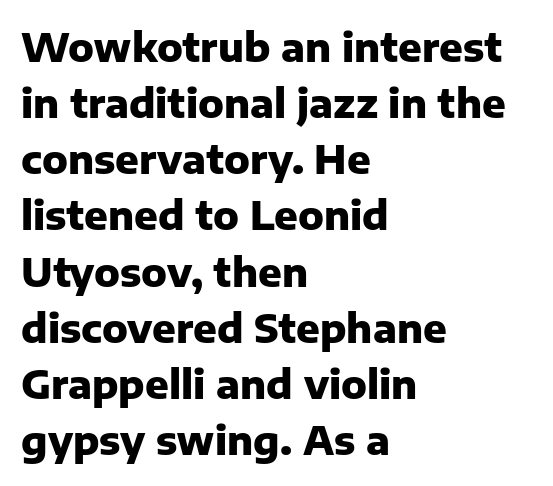
The image shows 39 px heavy sans-serif type, upright; set left-aligned, normal line spacing (1.44x), normal letter spacing, not underlined; low stroke contrast and a medium x-height.
